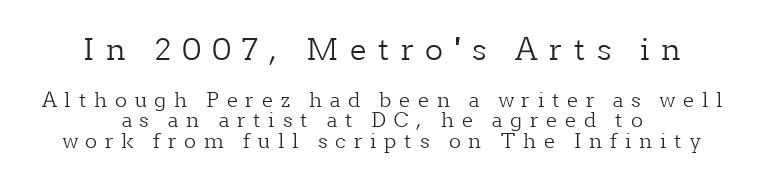
The space directly below the letters is spotless. Compared with typical body copy, the letter spacing here is much looser. You could not count columns in this text — the font is proportionally spaced. The font is comparable to plain body text, perhaps lighter.
